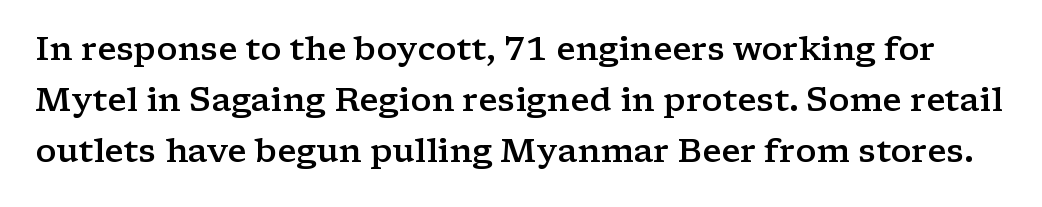
{"serif": "yes", "italic": "no", "bold": "semi", "weight": "semibold", "width": "wide", "stroke_contrast": "low", "x_height": "medium", "monospaced": "no", "underline": "no", "line_spacing": "normal", "line_spacing_ratio": 1.55, "letter_spacing": "normal", "letter_spacing_em": 0.0, "glyph_px": 33}
